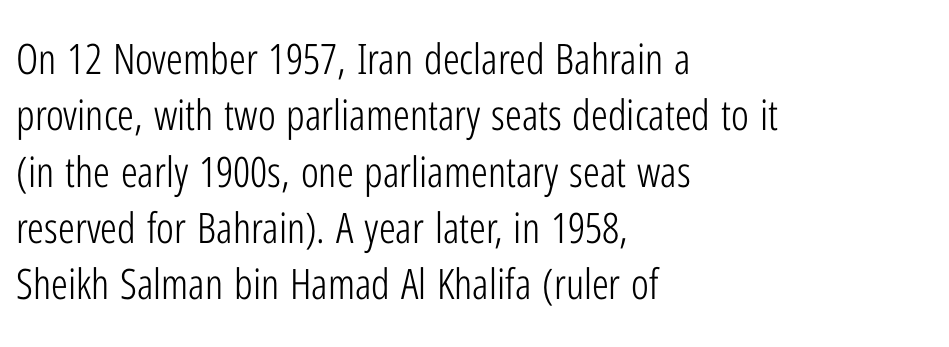
{"serif": "no", "italic": "no", "bold": "no", "weight": "light", "width": "condensed", "stroke_contrast": "low", "x_height": "medium", "monospaced": "no", "underline": "no", "align": "left", "line_spacing": "normal", "line_spacing_ratio": 1.34, "letter_spacing": "normal", "letter_spacing_em": 0.0, "glyph_px": 42}
